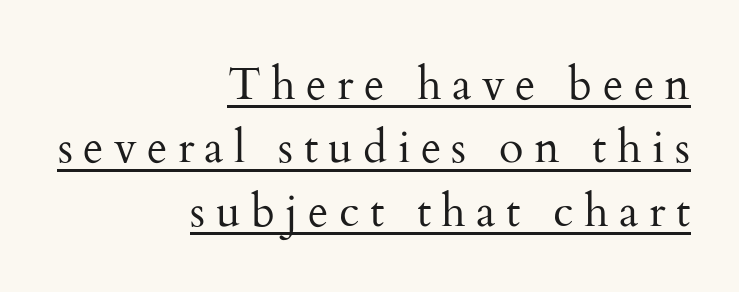
The image shows 45 px regular-weight serif type, upright; set right-aligned, normal line spacing (1.41x), unusually wide letter spacing (+0.23 em), underlined; medium stroke contrast and a small x-height.
